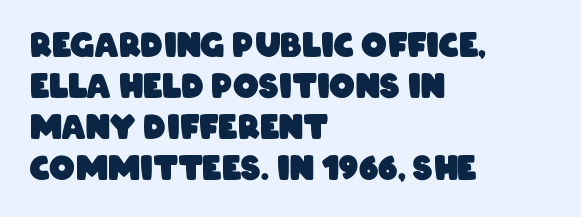
The font family rendered here belongs to the sans-serif group. Character widths vary here, with narrow letters taking less room than wide ones. The vertical gap from one line to the next is medium. Just letters on the line, the space beneath them empty. What weight is shown? A full bold with thick strokes.
